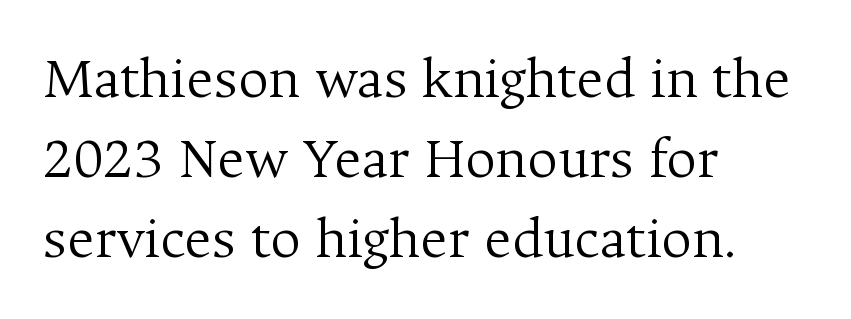
Posture: straight, roman, zero tilt. Vertical spacing — default. Look at the bottom of the vertical strokes: they flare into serifs here. A typesetter would call this proportional, since set widths differ per character.
